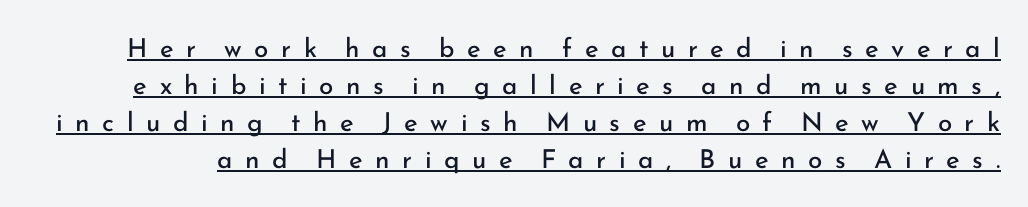
Q: Is the text bold? A: No.
Q: Is the text italic (slanted)? A: No, it is upright.
Q: Is the text underlined? A: Yes.
Q: Is the spacing between letters normal or unusually wide? A: Unusually wide.
Q: Is the spacing between lines tight, normal or loose? A: Normal.
